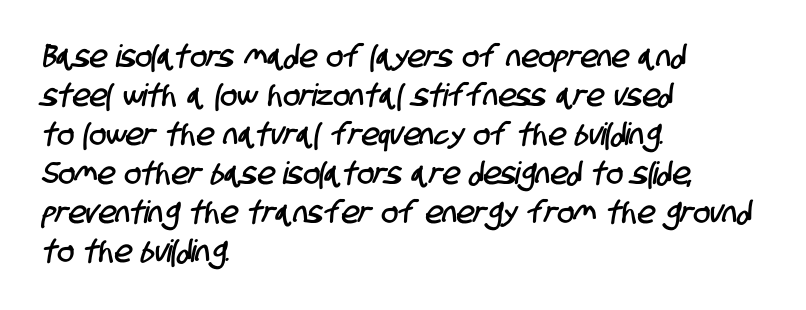
The image shows 31 px condensed sans-serif type; set left-aligned, normal line spacing (1.26x), normal letter spacing, not underlined; low stroke contrast and a large x-height.
